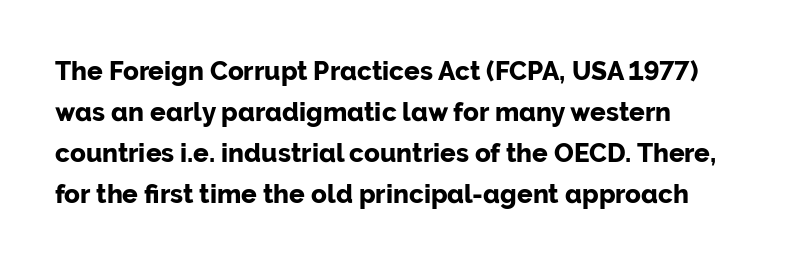
Baseline-to-baseline distance is the conventional proportion of letter height. Letter spacing: default. Strong, thick strokes mark this as bold type. The passage shown is not underscored anywhere. Tall strokes in this sample are plumb rather than angled.
